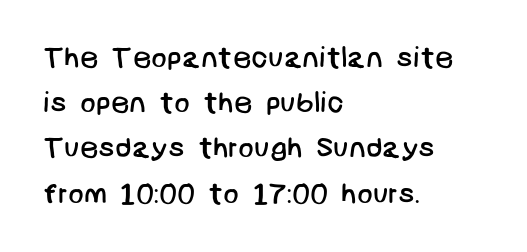
The image shows 29 px regular-weight sans-serif type; set left-aligned, normal line spacing (1.56x), normal letter spacing, not underlined; low stroke contrast and a large x-height.
